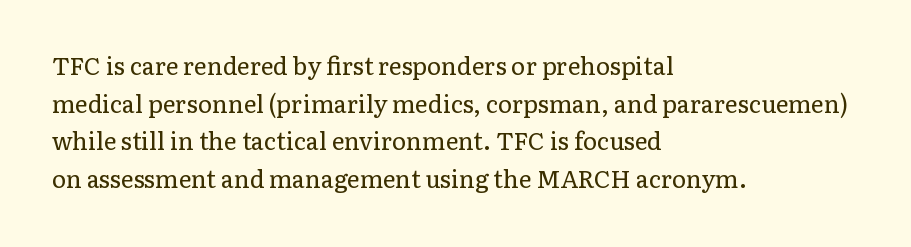
{"italic": "no", "bold": "no", "underline": "no", "align": "left", "line_spacing": "normal", "line_spacing_ratio": 1.57, "letter_spacing": "normal", "letter_spacing_em": 0.0, "glyph_px": 24}
